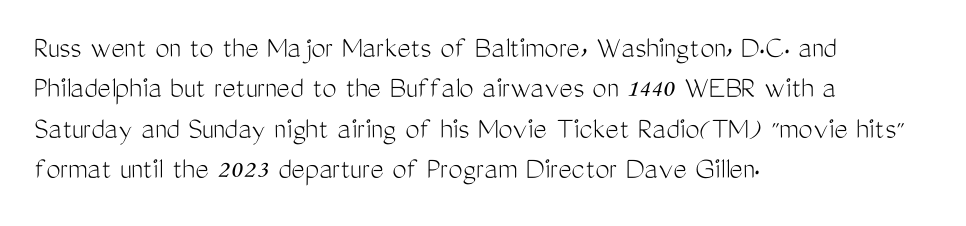
The image shows 32 px light, condensed sans-serif type, upright; set left-aligned, normal line spacing (1.26x), normal letter spacing, not underlined; medium stroke contrast and a medium x-height.
